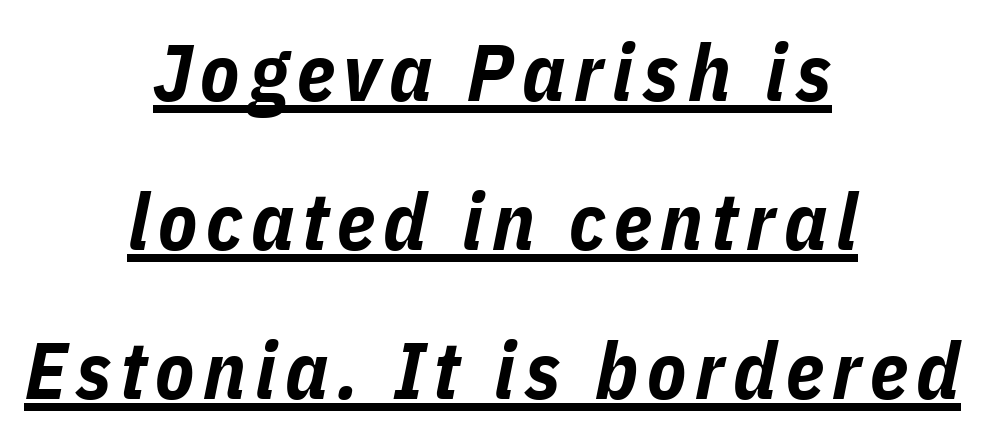
The image shows 80 px bold, condensed type, italic (leaning right); set centered, line spacing 1.86x, underlined; low stroke contrast and a medium x-height.
